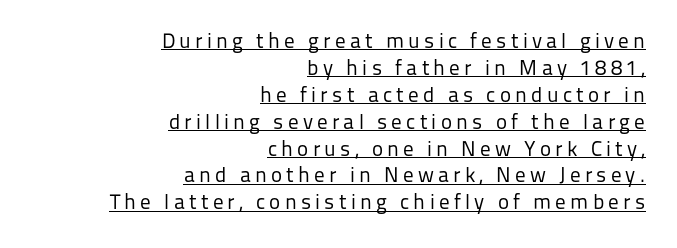
The image shows 21 px text type, upright; set right-aligned, normal line spacing (1.28x), unusually wide letter spacing (+0.2 em), underlined.
